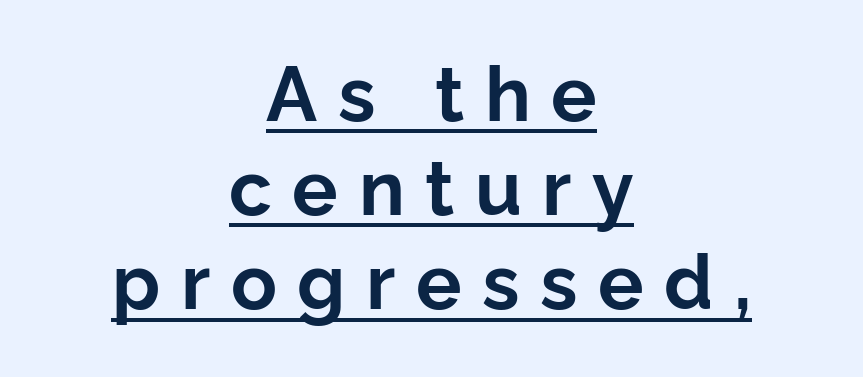
The image shows 76 px bold sans-serif type, upright; set centered, line spacing 1.24x, unusually wide letter spacing (+0.27 em), underlined; low stroke contrast and a medium x-height.
